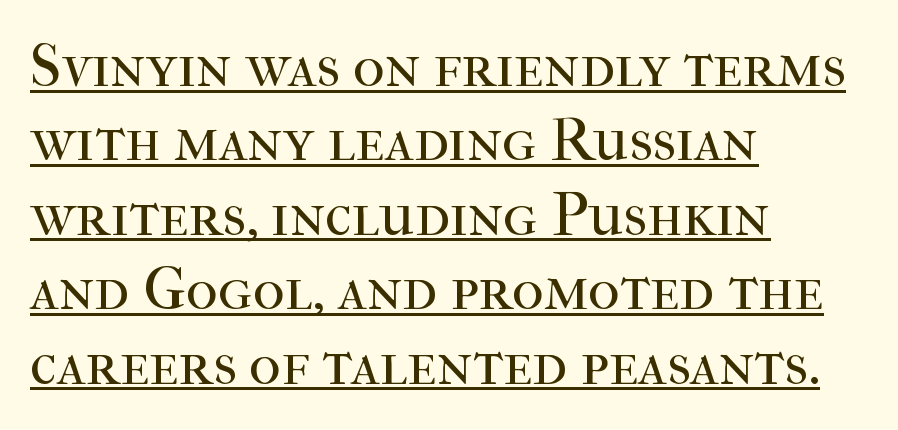
Q: Is the text bold? A: No.
Q: Is the text italic (slanted)? A: No, it is upright.
Q: Is the typeface a serif or a sans-serif typeface? A: Serif.
Q: Is the text underlined? A: Yes.
Q: How is the paragraph aligned? A: Left-aligned.
Q: Is the spacing between letters normal or unusually wide? A: Normal.
Q: Width (condensed, normal, or wide)? A: Normal.
Q: Stroke contrast? A: High.
Q: x-height? A: Medium.
Q: Monospaced? A: No.
